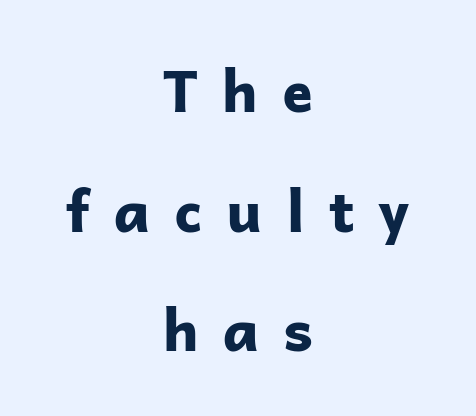
Q: Is the text bold? A: Yes.
Q: Is the text italic (slanted)? A: No, it is upright.
Q: Is the typeface a serif or a sans-serif typeface? A: Sans-serif.
Q: Is the text underlined? A: No.
Q: How is the paragraph aligned? A: Centered.
Q: Is the spacing between letters normal or unusually wide? A: Unusually wide.
Q: Is the spacing between lines tight, normal or loose? A: Loose.
Q: Width (condensed, normal, or wide)? A: Normal.
Q: Stroke contrast? A: Low.
Q: x-height? A: Medium.
Q: Monospaced? A: No.
